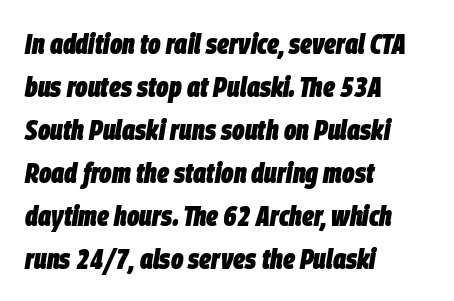
Q: Is the text bold? A: Yes.
Q: Is the text italic (slanted)? A: Yes, it leans right by about 9 degrees.
Q: Is the text underlined? A: No.
Q: How is the paragraph aligned? A: Left-aligned.
Q: Is the spacing between letters normal or unusually wide? A: Normal.
Q: Is the spacing between lines tight, normal or loose? A: Normal.
Q: Width (condensed, normal, or wide)? A: Condensed.
Q: Stroke contrast? A: Low.
Q: x-height? A: Large.
Q: Monospaced? A: No.
